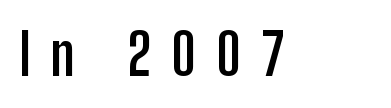
Summary of weight: heavy, a full bold. Characters follow at a spacing far wider than the type designer built in. This sample uses a sans-serif face. This sample has the flowing, uneven cadence of proportional lettering.
